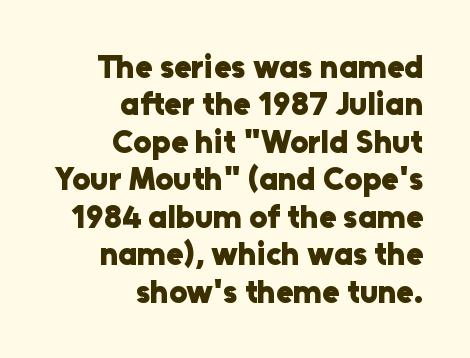
Q: Is the text bold? A: Yes.
Q: Is the text italic (slanted)? A: No, it is upright.
Q: Is the typeface a serif or a sans-serif typeface? A: Sans-serif.
Q: Is the text underlined? A: No.
Q: How is the paragraph aligned? A: Right-aligned.
Q: Is the spacing between letters normal or unusually wide? A: Normal.
Q: Width (condensed, normal, or wide)? A: Normal.
Q: Stroke contrast? A: Low.
Q: x-height? A: Medium.
Q: Monospaced? A: No.
